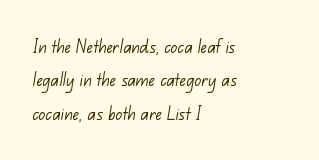
{"bold": "no", "underline": "no", "align": "left", "line_spacing": "normal", "line_spacing_ratio": 1.59, "letter_spacing": "normal", "letter_spacing_em": 0.0, "glyph_px": 21}
